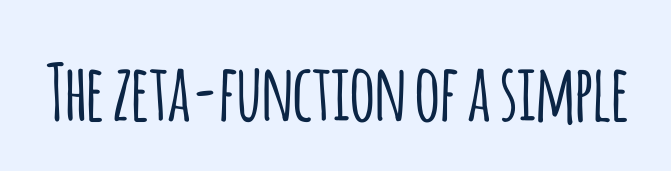
The image shows 78 px condensed sans-serif type, upright; set normal letter spacing, not underlined; low stroke contrast and a large x-height.
